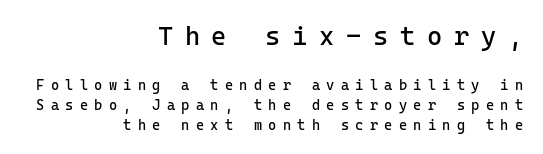
The face used here is rendered with a markedly widened letterfit. Vertical strokes here are truly vertical. Letters rest on an invisible, unmarked baseline. Is the stroke heavy? The answer is a plain regular-or-lighter. Compare the two chunks: the upper has the greater cap height. If you measured baseline to baseline, you'd find a middling distance.
